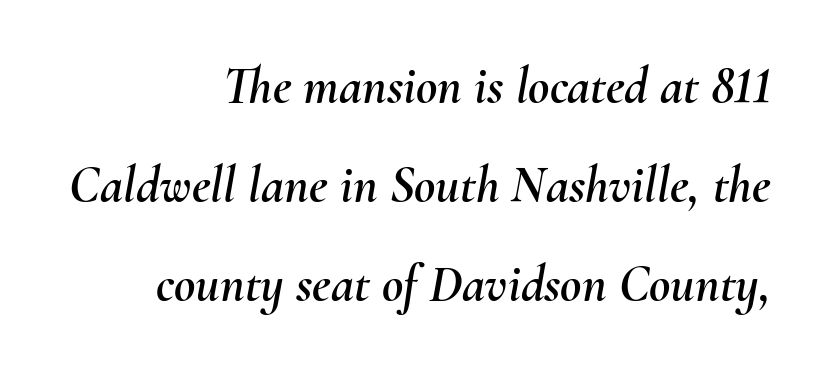
{"italic": "yes", "lean": "right", "slant_degrees": 10, "width": "normal", "stroke_contrast": "medium", "x_height": "small", "monospaced": "no", "underline": "no", "align": "right", "line_spacing": "loose", "line_spacing_ratio": 1.9, "letter_spacing": "normal", "letter_spacing_em": 0.0, "glyph_px": 52}
